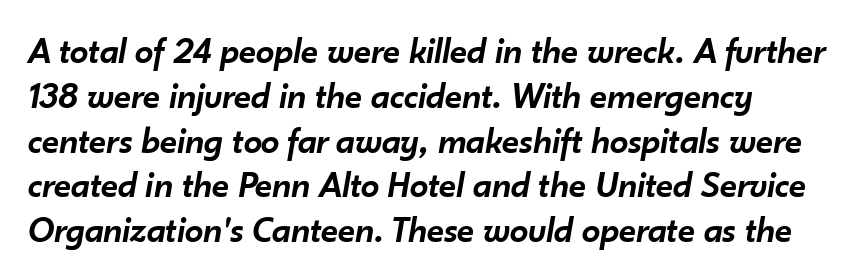
Q: Is the text bold? A: Semi-bold.
Q: Is the text italic (slanted)? A: Yes, it leans right by about 10 degrees.
Q: Is the text underlined? A: No.
Q: Is the spacing between letters normal or unusually wide? A: Normal.
Q: Width (condensed, normal, or wide)? A: Normal.
Q: Stroke contrast? A: Low.
Q: x-height? A: Small.
Q: Monospaced? A: No.
